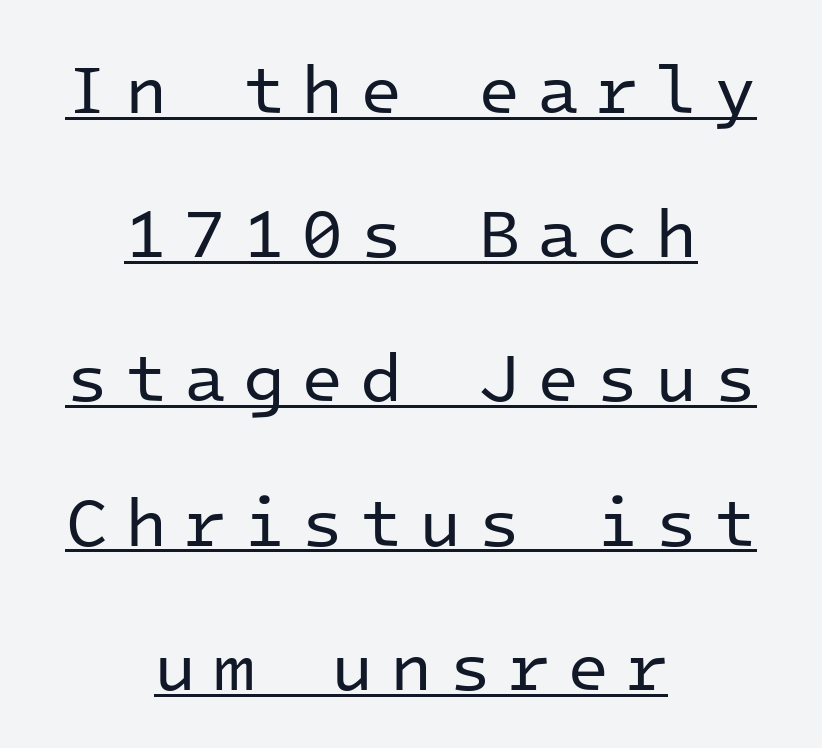
{"serif": "no", "italic": "no", "bold": "no", "weight": "regular", "width": "normal", "stroke_contrast": "low", "x_height": "medium", "monospaced": "yes", "underline": "yes", "align": "center", "line_spacing": "loose", "line_spacing_ratio": 2.09, "letter_spacing": "wide", "letter_spacing_em": 0.24, "glyph_px": 69}
